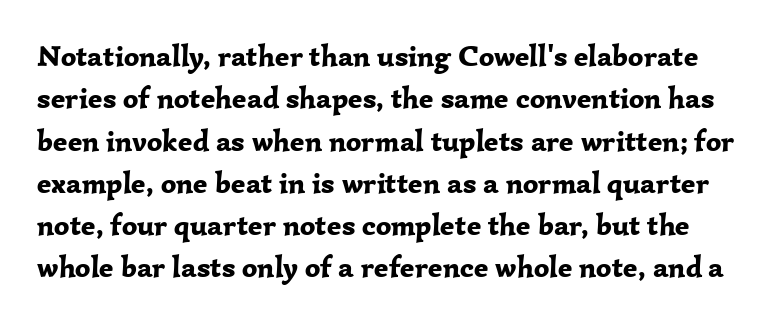
Q: Is the text bold? A: Yes.
Q: Is the text italic (slanted)? A: No, it is upright.
Q: Is the typeface a serif or a sans-serif typeface? A: Serif.
Q: Is the text underlined? A: No.
Q: Is the spacing between letters normal or unusually wide? A: Normal.
Q: Is the spacing between lines tight, normal or loose? A: Normal.
Q: Width (condensed, normal, or wide)? A: Normal.
Q: Stroke contrast? A: Low.
Q: x-height? A: Medium.
Q: Monospaced? A: No.
